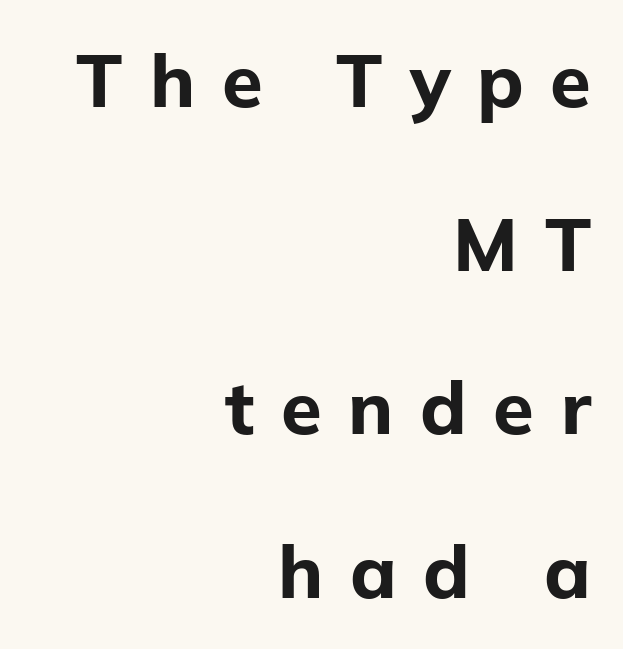
This rendering features lettering with no underline. The lines are quadded right. Compared with an ordinary text face, these strokes are far heavier — a full bold. The rendering uses a large line-height, opening up the rows. Note the varied advance widths — an 'i' is clearly narrower than an 'm'.
